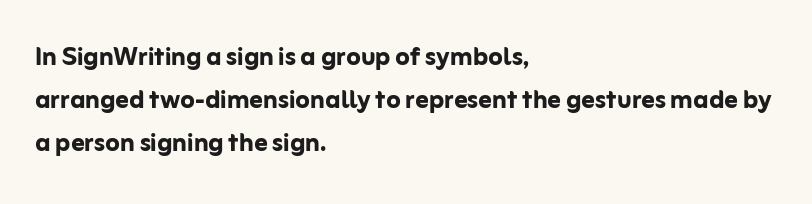
Each glyph is drawn with heavy, bold strokes. These lines keep a tight, regular rhythm from letter to letter. Do the characters align in a grid? No, the font is proportional. The space directly below the letters is spotless. The text was rendered using a sans face with plain stroke endings. Style check: upright.
